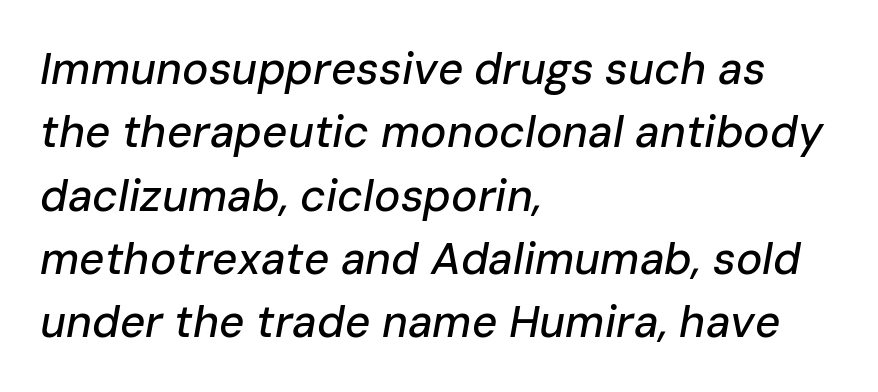
Q: Is the text italic (slanted)? A: Yes, it leans right by about 10 degrees.
Q: Is the text underlined? A: No.
Q: How is the paragraph aligned? A: Left-aligned.
Q: Is the spacing between letters normal or unusually wide? A: Normal.
Q: Is the spacing between lines tight, normal or loose? A: Normal.
Q: Width (condensed, normal, or wide)? A: Normal.
Q: Stroke contrast? A: Low.
Q: x-height? A: Medium.
Q: Monospaced? A: No.
